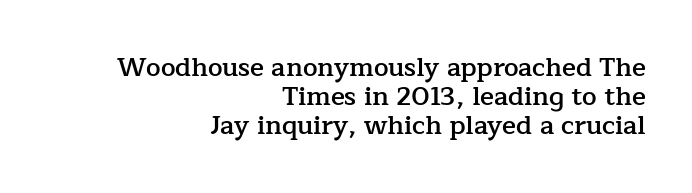
The image shows 26 px text type, upright; set right-aligned, tight line spacing (1.11x), normal letter spacing, not underlined.
